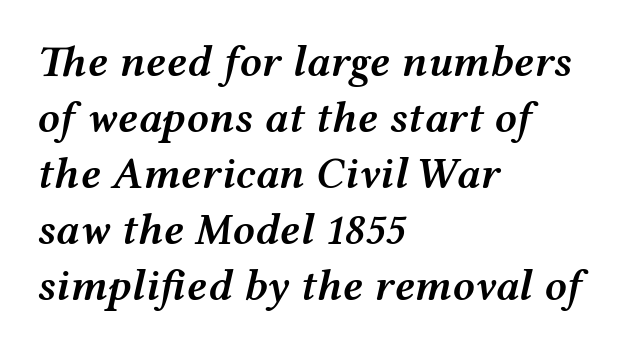
{"italic": "yes", "lean": "right", "slant_degrees": 12, "bold": "semi", "weight": "semibold", "width": "wide", "stroke_contrast": "medium", "x_height": "medium", "monospaced": "no", "underline": "no", "align": "left", "line_spacing": "normal", "line_spacing_ratio": 1.27, "letter_spacing": "normal", "letter_spacing_em": 0.0, "glyph_px": 44}
